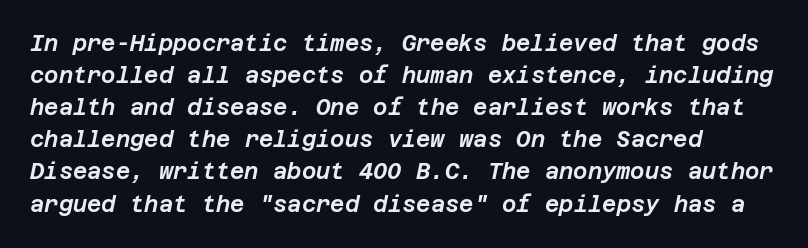
{"italic": "yes", "lean": "right", "slant_degrees": 12, "underline": "no", "align": "left", "line_spacing": "normal", "line_spacing_ratio": 1.46, "letter_spacing": "normal", "letter_spacing_em": 0.0, "glyph_px": 22}
